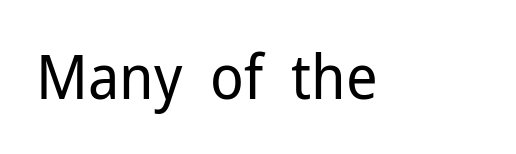
{"serif": "no", "italic": "no", "bold": "no", "weight": "regular", "width": "normal", "stroke_contrast": "low", "x_height": "medium", "monospaced": "no", "underline": "no", "letter_spacing": "normal", "letter_spacing_em": 0.0, "glyph_px": 62}
